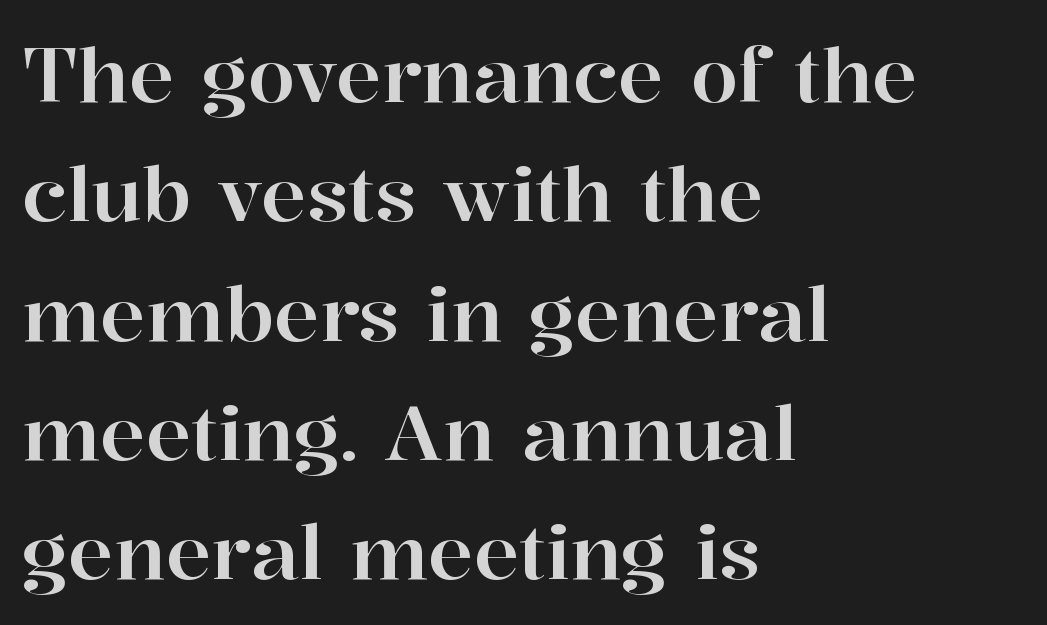
Q: Is the text italic (slanted)? A: No, it is upright.
Q: Is the typeface a serif or a sans-serif typeface? A: Serif.
Q: Is the text underlined? A: No.
Q: How is the paragraph aligned? A: Left-aligned.
Q: Is the spacing between letters normal or unusually wide? A: Normal.
Q: Is the spacing between lines tight, normal or loose? A: Normal.
Q: Width (condensed, normal, or wide)? A: Normal.
Q: Stroke contrast? A: High.
Q: x-height? A: Medium.
Q: Monospaced? A: No.
